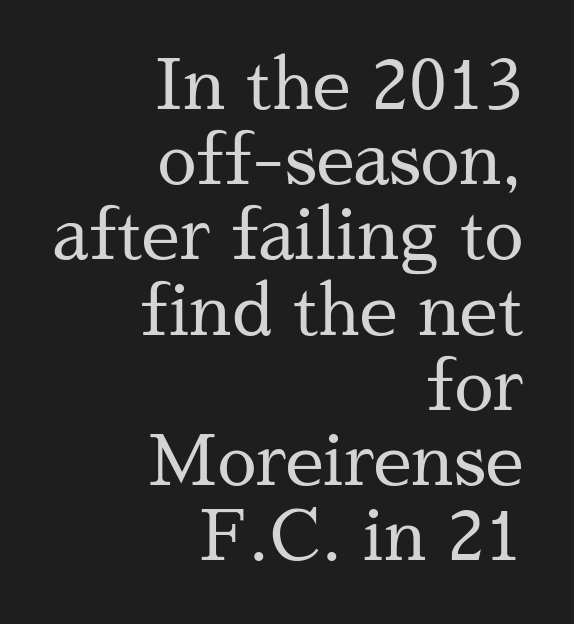
The image shows 69 px regular-weight serif type, upright; set right-aligned, tight line spacing (1.09x), normal letter spacing, not underlined; medium stroke contrast and a medium x-height.
